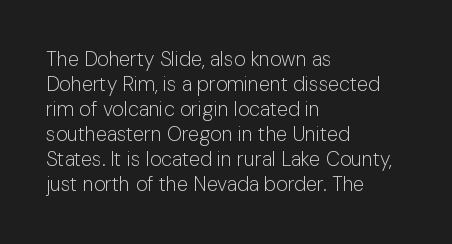
{"italic": "no", "bold": "no", "underline": "no", "align": "left", "line_spacing": "normal", "line_spacing_ratio": 1.25, "letter_spacing": "normal", "letter_spacing_em": 0.0, "glyph_px": 20}
